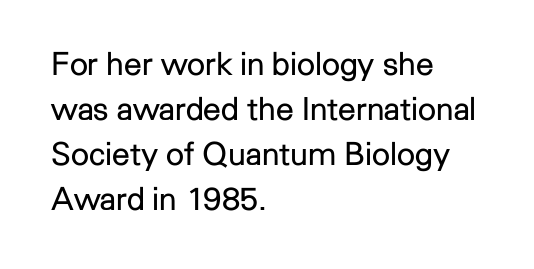
{"serif": "no", "italic": "no", "bold": "no", "weight": "regular", "width": "normal", "stroke_contrast": "low", "x_height": "medium", "monospaced": "no", "underline": "no", "align": "left", "line_spacing": "normal", "line_spacing_ratio": 1.41, "letter_spacing": "normal", "letter_spacing_em": 0.0, "glyph_px": 32}
